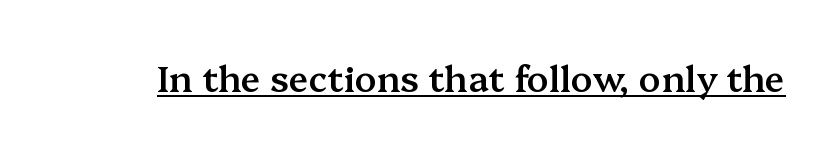
Q: Is the text bold? A: Semi-bold.
Q: Is the text italic (slanted)? A: No, it is upright.
Q: Is the typeface a serif or a sans-serif typeface? A: Serif.
Q: Is the text underlined? A: Yes.
Q: Is the spacing between letters normal or unusually wide? A: Normal.
Q: Width (condensed, normal, or wide)? A: Normal.
Q: Stroke contrast? A: Medium.
Q: x-height? A: Medium.
Q: Monospaced? A: No.
